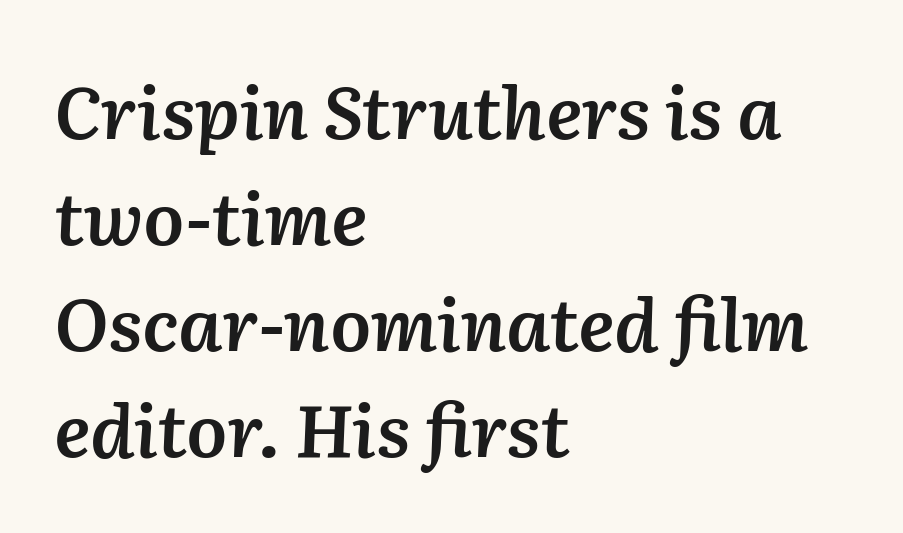
Q: Is the text bold? A: Semi-bold.
Q: Is the text italic (slanted)? A: Yes, it leans right by about 2 degrees.
Q: Is the text underlined? A: No.
Q: How is the paragraph aligned? A: Left-aligned.
Q: Is the spacing between letters normal or unusually wide? A: Normal.
Q: Is the spacing between lines tight, normal or loose? A: Normal.
Q: Width (condensed, normal, or wide)? A: Normal.
Q: Stroke contrast? A: Medium.
Q: x-height? A: Medium.
Q: Monospaced? A: No.
